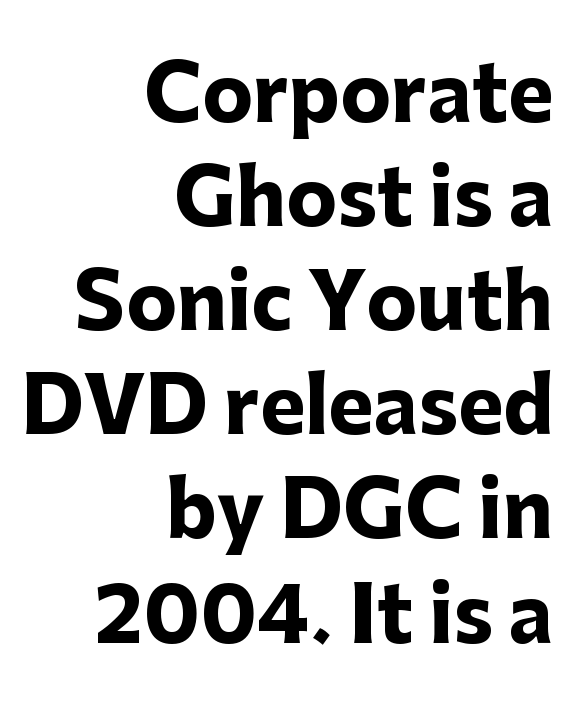
A roman cut, with each character standing at attention. The line-height multiplier appears to be the usual default. Honestly, the letter spacing is just normal — you wouldn't notice it. Here the designer chose a conventional face with non-uniform glyph widths. The lines are quadded right.
